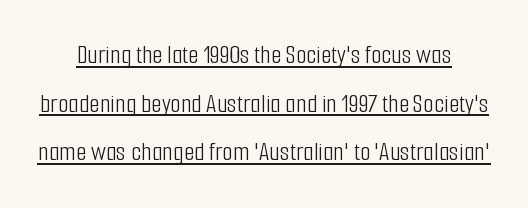
The image shows 27 px text type, upright; set line spacing 1.8x, normal letter spacing, underlined.
